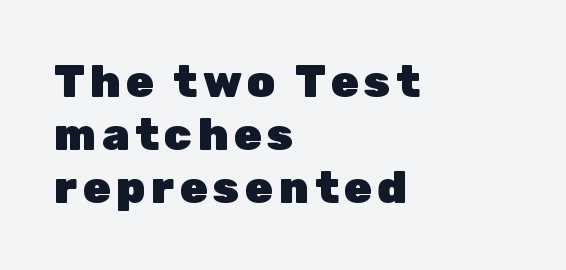
Q: Is the text bold? A: Yes.
Q: Is the text italic (slanted)? A: No, it is upright.
Q: Is the typeface a serif or a sans-serif typeface? A: Sans-serif.
Q: Is the text underlined? A: No.
Q: How is the paragraph aligned? A: Left-aligned.
Q: Width (condensed, normal, or wide)? A: Normal.
Q: Stroke contrast? A: Low.
Q: x-height? A: Medium.
Q: Monospaced? A: No.
